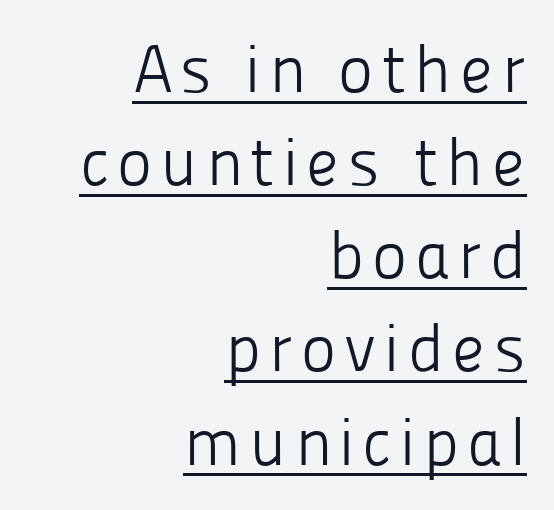
Q: Is the text bold? A: No.
Q: Is the text italic (slanted)? A: No, it is upright.
Q: Is the typeface a serif or a sans-serif typeface? A: Sans-serif.
Q: Is the text underlined? A: Yes.
Q: How is the paragraph aligned? A: Right-aligned.
Q: Is the spacing between lines tight, normal or loose? A: Normal.
Q: Width (condensed, normal, or wide)? A: Normal.
Q: Stroke contrast? A: Low.
Q: x-height? A: Medium.
Q: Monospaced? A: No.
